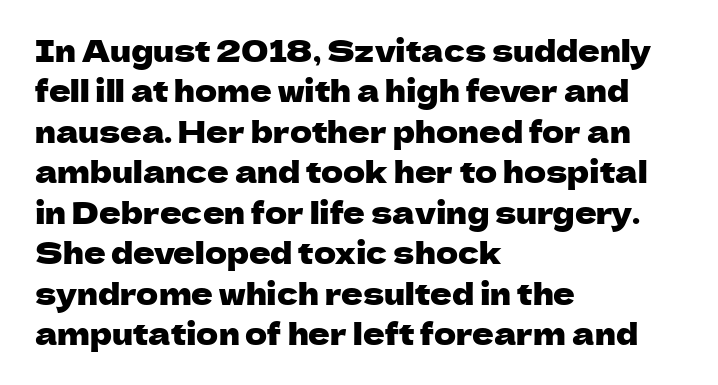
The image shows 30 px sans-serif type, upright; set left-aligned, normal line spacing (1.35x), normal letter spacing, not underlined; low stroke contrast and a medium x-height.
